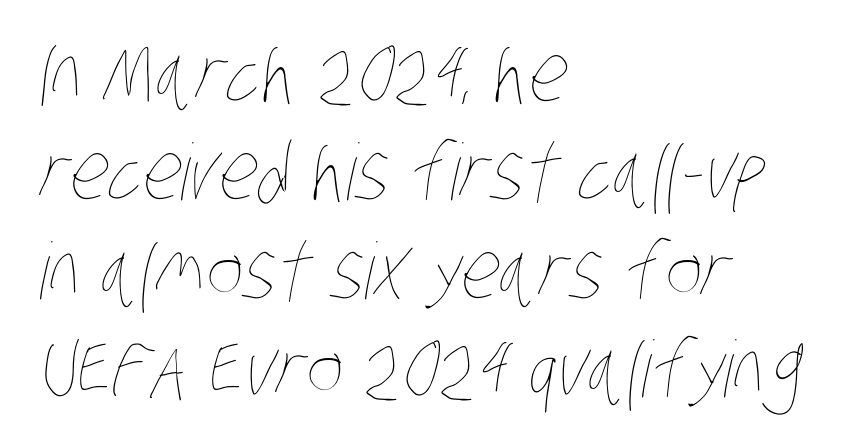
The image shows 78 px thin, condensed type; set left-aligned, normal line spacing (1.26x), normal letter spacing, not underlined; low stroke contrast and a large x-height.
